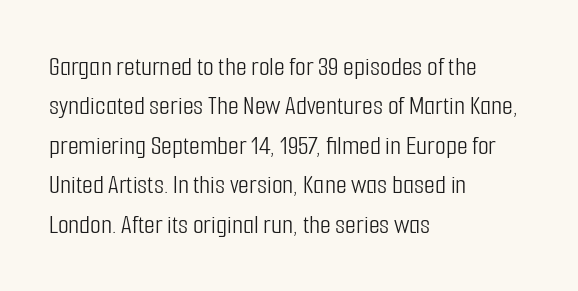
The image shows 28 px light, condensed sans-serif type, upright; set left-aligned, normal line spacing (1.41x), normal letter spacing, not underlined; low stroke contrast and a medium x-height.
